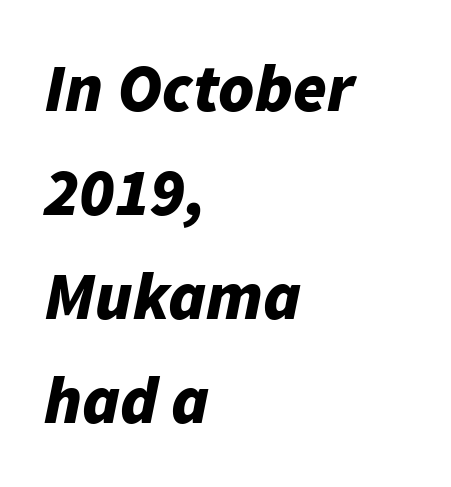
Q: Is the text bold? A: Yes.
Q: Is the text italic (slanted)? A: Yes, it leans right by about 11 degrees.
Q: Is the text underlined? A: No.
Q: How is the paragraph aligned? A: Left-aligned.
Q: Is the spacing between letters normal or unusually wide? A: Normal.
Q: Is the spacing between lines tight, normal or loose? A: Normal.
Q: Width (condensed, normal, or wide)? A: Normal.
Q: Stroke contrast? A: Low.
Q: x-height? A: Medium.
Q: Monospaced? A: No.
